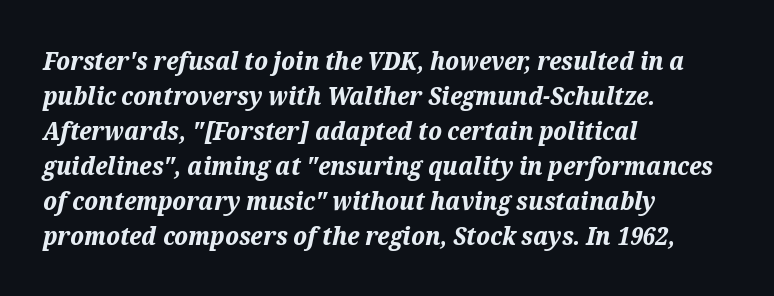
Q: Is the text bold? A: Yes.
Q: Is the text italic (slanted)? A: Yes, it leans right by about 12 degrees.
Q: Is the text underlined? A: No.
Q: How is the paragraph aligned? A: Left-aligned.
Q: Is the spacing between letters normal or unusually wide? A: Normal.
Q: Is the spacing between lines tight, normal or loose? A: Normal.
